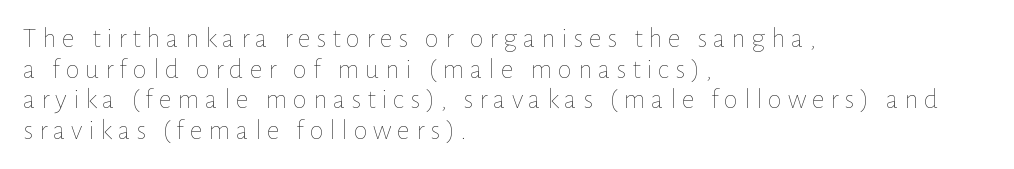
{"italic": "no", "bold": "no", "weight": "thin", "width": "normal", "stroke_contrast": "low", "x_height": "medium", "monospaced": "no", "underline": "no", "align": "left", "line_spacing": "tight", "line_spacing_ratio": 1.06, "glyph_px": 29}
